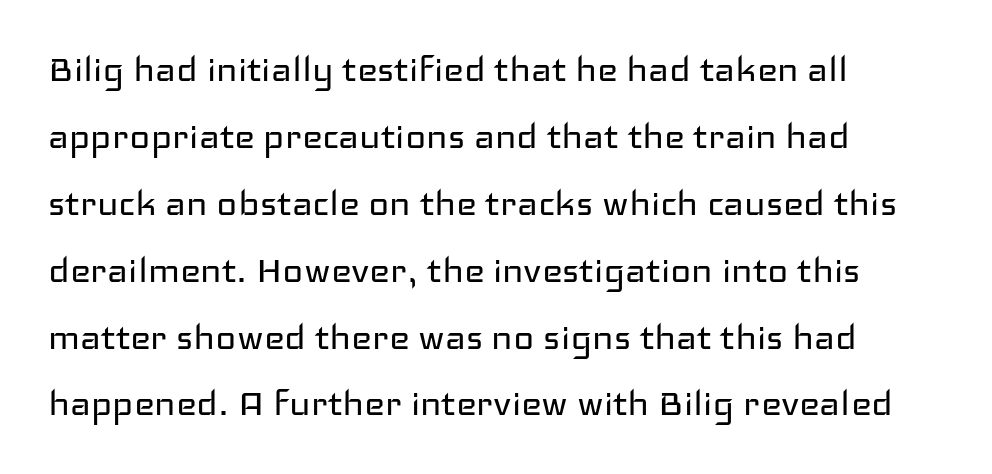
The image shows 44 px regular-weight, wide sans-serif type, upright; set left-aligned, normal line spacing (1.52x), normal letter spacing, not underlined; low stroke contrast and a medium x-height.
